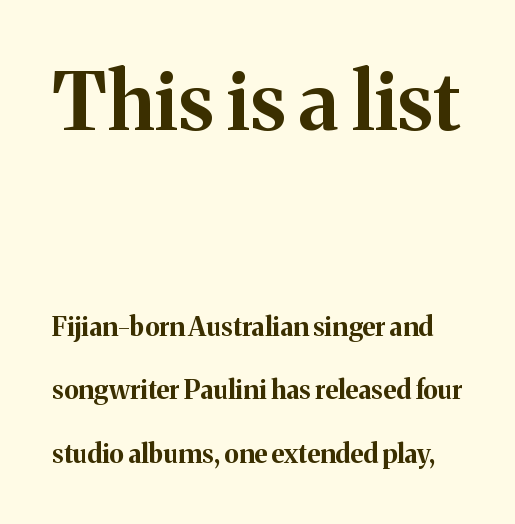
Q: Is the text bold? A: Yes.
Q: Is the text italic (slanted)? A: No, it is upright.
Q: Is the typeface a serif or a sans-serif typeface? A: Serif.
Q: Is the text underlined? A: No.
Q: Is the spacing between letters normal or unusually wide? A: Normal.
Q: Is the spacing between lines tight, normal or loose? A: Loose.
Q: Which block of text is set in a larger size, the first (top) or the second (bottom)? A: The first (top) one.
Q: Width (condensed, normal, or wide)? A: Normal.
Q: Stroke contrast? A: Medium.
Q: x-height? A: Medium.
Q: Monospaced? A: No.
